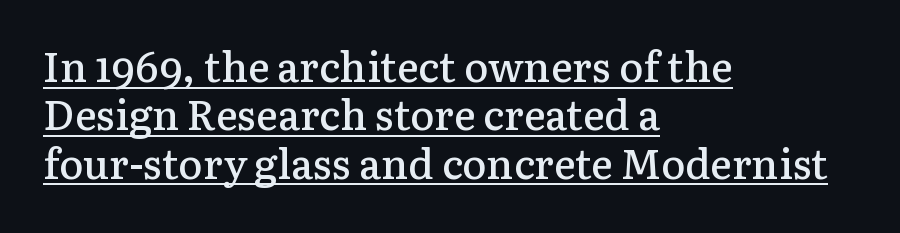
{"serif": "yes", "italic": "no", "bold": "semi", "weight": "semibold", "width": "normal", "stroke_contrast": "low", "x_height": "medium", "monospaced": "no", "underline": "yes", "align": "left", "line_spacing_ratio": 1.18, "letter_spacing": "normal", "letter_spacing_em": 0.0, "glyph_px": 41}
